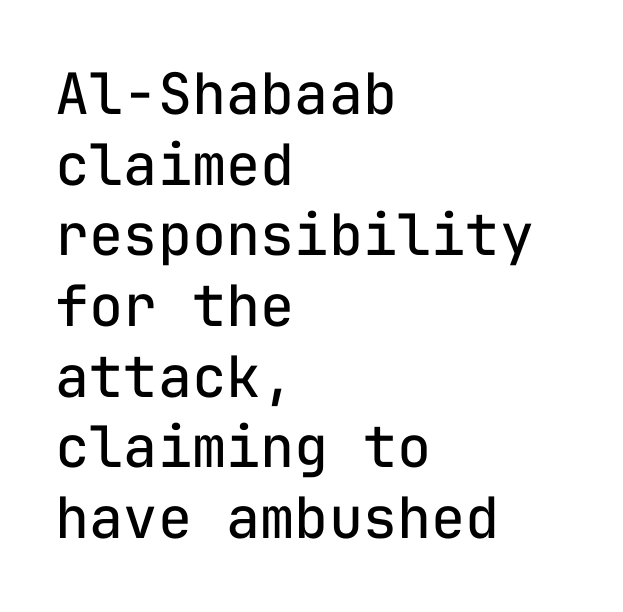
The image shows 57 px regular-weight sans-serif type, upright, monospaced; set left-aligned, line spacing 1.24x, normal letter spacing, not underlined; low stroke contrast and a medium x-height.
